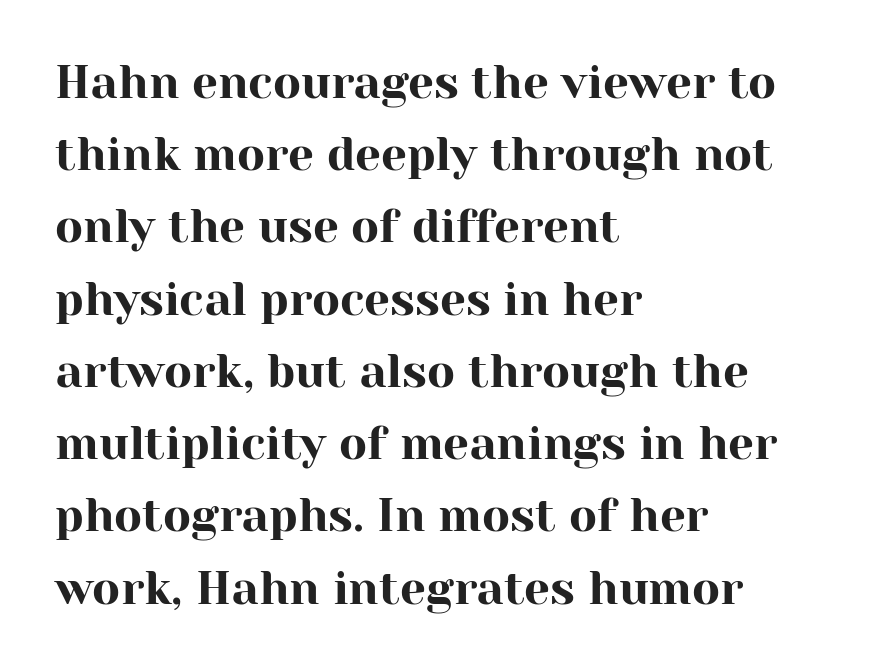
{"serif": "yes", "italic": "no", "width": "normal", "stroke_contrast": "high", "x_height": "medium", "monospaced": "no", "underline": "no", "align": "left", "line_spacing": "normal", "line_spacing_ratio": 1.57, "letter_spacing": "normal", "letter_spacing_em": 0.0, "glyph_px": 46}
